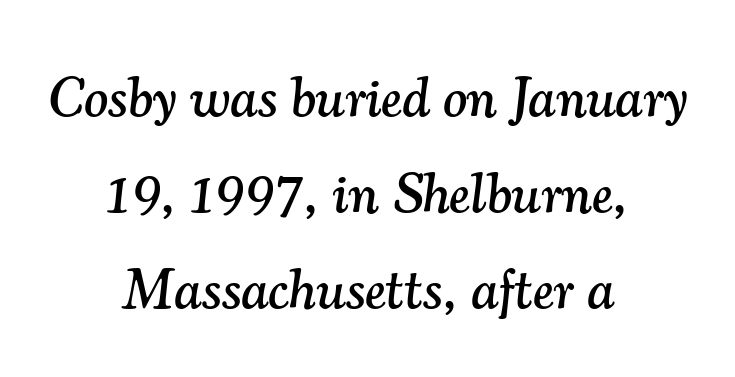
Type style note: has serifs. Tracking here is standard; glyphs follow each other at the usual distance. Has an underline been added? It has not. How would I describe the line gaps? Plain and ordinary.
